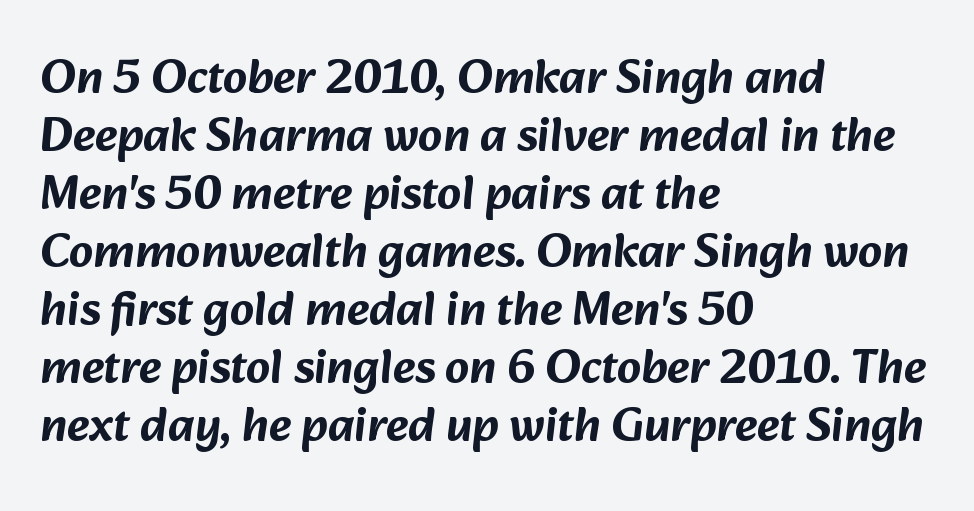
Q: Is the typeface a serif or a sans-serif typeface? A: Sans-serif.
Q: Is the text underlined? A: No.
Q: How is the paragraph aligned? A: Left-aligned.
Q: Is the spacing between letters normal or unusually wide? A: Normal.
Q: Width (condensed, normal, or wide)? A: Normal.
Q: Stroke contrast? A: Low.
Q: x-height? A: Medium.
Q: Monospaced? A: No.
